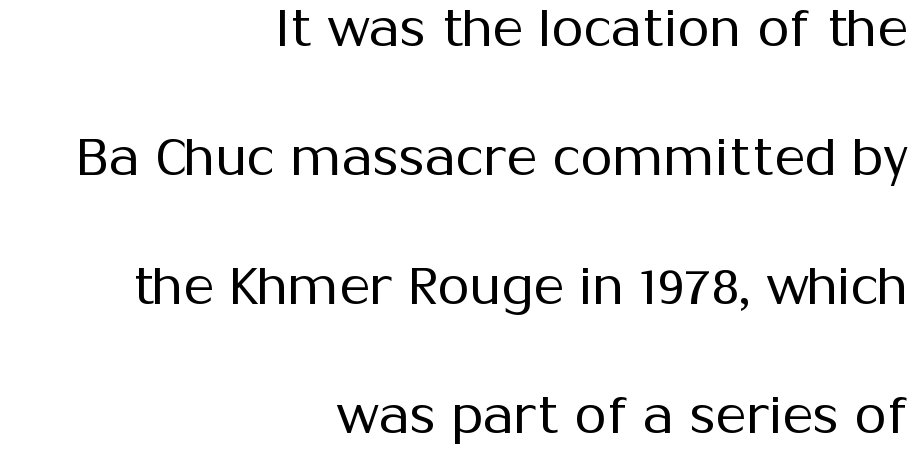
{"serif": "no", "italic": "no", "bold": "no", "weight": "regular", "width": "normal", "stroke_contrast": "medium", "x_height": "medium", "monospaced": "no", "underline": "no", "align": "right", "line_spacing": "loose", "line_spacing_ratio": 2.48, "letter_spacing": "normal", "letter_spacing_em": 0.0, "glyph_px": 52}
